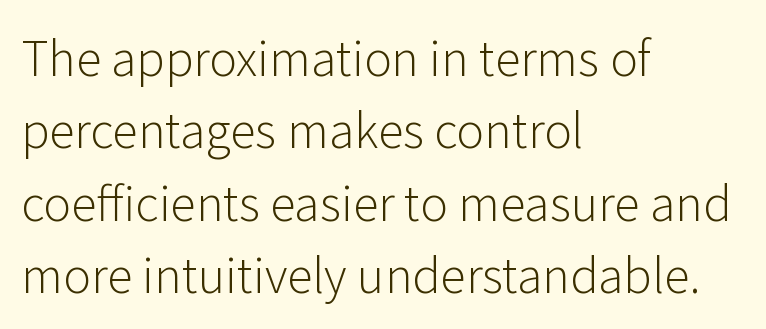
Q: Is the text bold? A: No.
Q: Is the text italic (slanted)? A: No, it is upright.
Q: Is the typeface a serif or a sans-serif typeface? A: Sans-serif.
Q: Is the text underlined? A: No.
Q: How is the paragraph aligned? A: Left-aligned.
Q: Is the spacing between letters normal or unusually wide? A: Normal.
Q: Is the spacing between lines tight, normal or loose? A: Normal.
Q: Width (condensed, normal, or wide)? A: Normal.
Q: Stroke contrast? A: Low.
Q: x-height? A: Medium.
Q: Monospaced? A: No.
